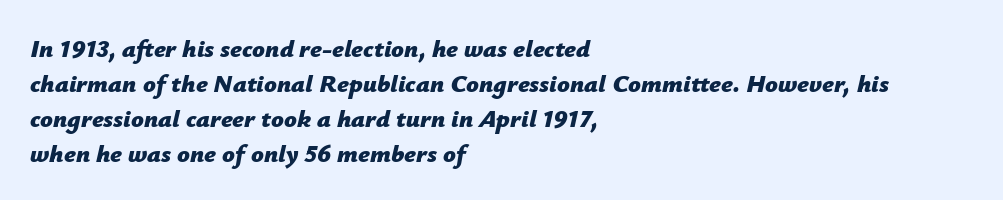
{"italic": "yes", "lean": "right", "slant_degrees": 12, "bold": "yes", "underline": "no", "align": "left", "line_spacing": "normal", "line_spacing_ratio": 1.4, "letter_spacing": "normal", "letter_spacing_em": 0.0, "glyph_px": 25}
